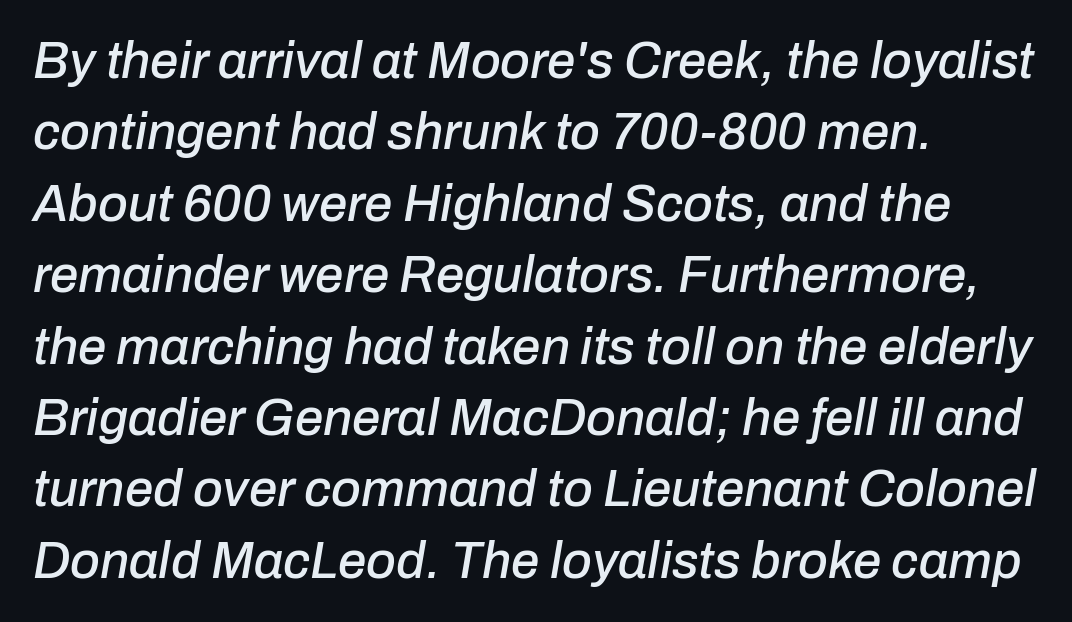
Q: Is the text italic (slanted)? A: Yes, it leans right by about 10 degrees.
Q: Is the text underlined? A: No.
Q: How is the paragraph aligned? A: Left-aligned.
Q: Is the spacing between letters normal or unusually wide? A: Normal.
Q: Is the spacing between lines tight, normal or loose? A: Normal.
Q: Width (condensed, normal, or wide)? A: Normal.
Q: Stroke contrast? A: Low.
Q: x-height? A: Medium.
Q: Monospaced? A: No.
